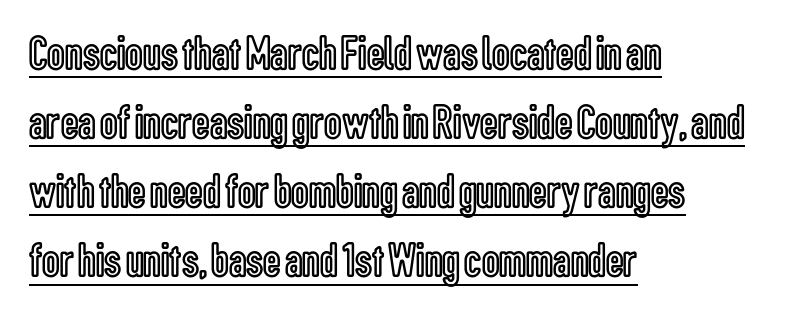
The rendering uses natural spacing where letterforms have individual widths. In terms of leading, this rendering sits right in the middle. Short and long lines alike share a common starting point at left. Compared with typical body copy, the letter spacing here is the same.
